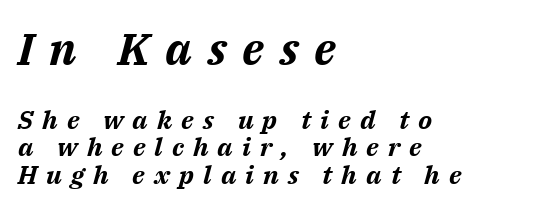
Q: Is the text bold? A: Yes.
Q: Is the text italic (slanted)? A: Yes, it leans right by about 14 degrees.
Q: Is the text underlined? A: No.
Q: How is the paragraph aligned? A: Left-aligned.
Q: Is the spacing between letters normal or unusually wide? A: Unusually wide.
Q: Is the spacing between lines tight, normal or loose? A: Tight.
Q: Which block of text is set in a larger size, the first (top) or the second (bottom)? A: The first (top) one.
Q: Width (condensed, normal, or wide)? A: Normal.
Q: Stroke contrast? A: Medium.
Q: x-height? A: Medium.
Q: Monospaced? A: No.
